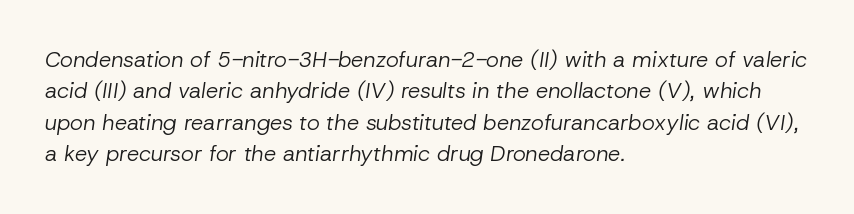
The image shows 22 px text type, italic (leaning right); set left-aligned, normal line spacing (1.43x), normal letter spacing, not underlined.
